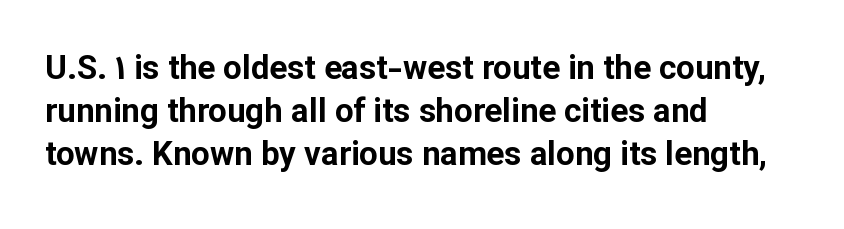
Observe the absence of serifs on each vertical stroke in this sample. Default kerning and tracking; the words read as compact shapes. Each letter keeps its own natural width here, so spacing adapts to shape. Heavy, bold letterforms.
